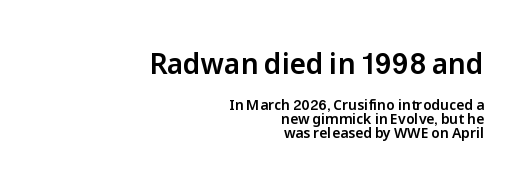
Q: Is the text italic (slanted)? A: No, it is upright.
Q: Is the typeface a serif or a sans-serif typeface? A: Sans-serif.
Q: Is the text underlined? A: No.
Q: How is the paragraph aligned? A: Right-aligned.
Q: Is the spacing between letters normal or unusually wide? A: Normal.
Q: Is the spacing between lines tight, normal or loose? A: Tight.
Q: Which block of text is set in a larger size, the first (top) or the second (bottom)? A: The first (top) one.
Q: Width (condensed, normal, or wide)? A: Normal.
Q: Stroke contrast? A: Low.
Q: x-height? A: Medium.
Q: Monospaced? A: No.
